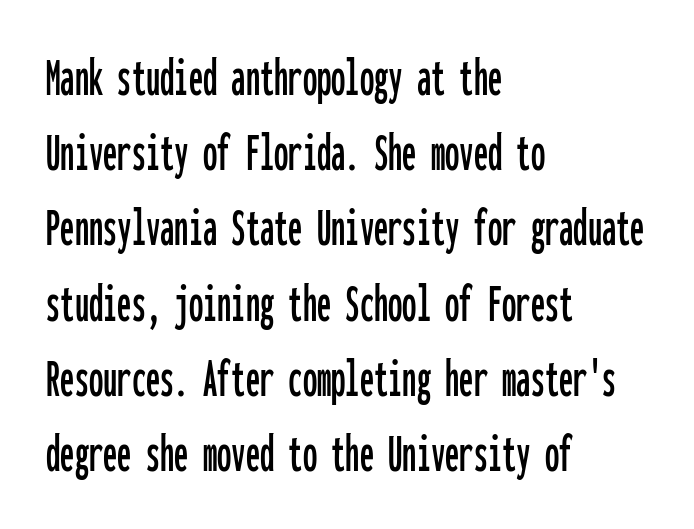
Horizontally, the lines are justified to the leading edge only. The passage shown is not underscored anywhere. Observe the absence of serifs on each vertical stroke in this sample. These lines are rendered in a fixed-pitch font. What stands out about the letter spacing? Nothing — it is the standard amount.
